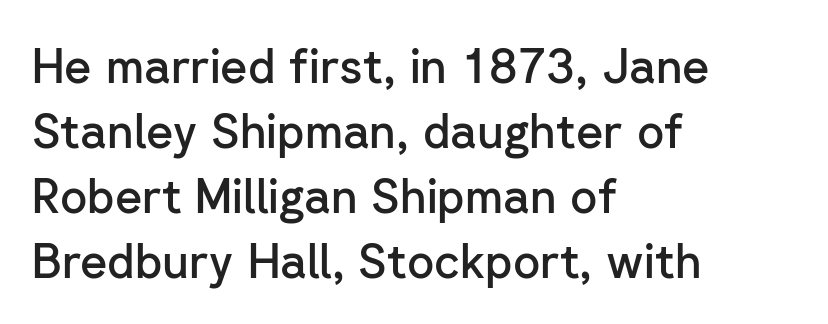
Notice how the passage keeps a crisp vertical edge on the left only. Plain, unruled lines of type. Proportional: the letters do not fall into vertical columns. A normal amount of white space separates one row of letters from the next. Unlike a traditional serif, this face leaves its strokes unadorned. This is the regular roman posture of the typeface.
